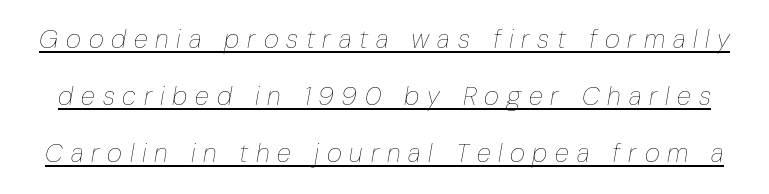
Q: Is the text bold? A: No.
Q: Is the text italic (slanted)? A: Yes, it leans right by about 10 degrees.
Q: Is the text underlined? A: Yes.
Q: Is the spacing between letters normal or unusually wide? A: Unusually wide.
Q: Is the spacing between lines tight, normal or loose? A: Loose.
